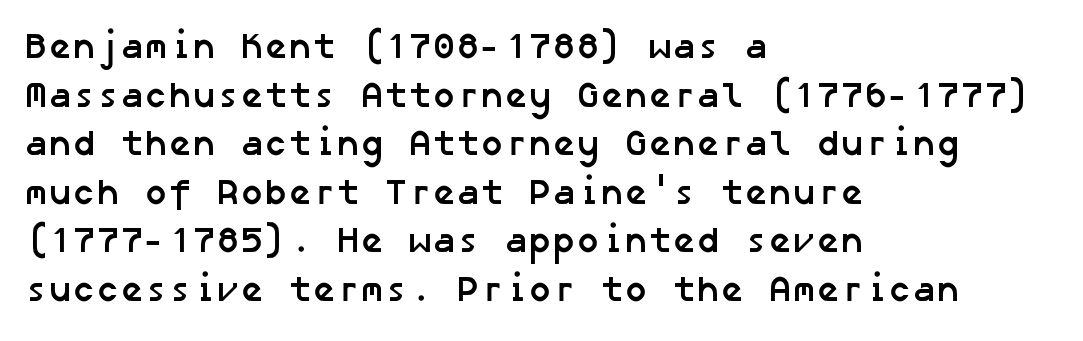
Q: Is the text bold? A: Yes.
Q: Is the typeface a serif or a sans-serif typeface? A: Sans-serif.
Q: Is the text underlined? A: No.
Q: How is the paragraph aligned? A: Left-aligned.
Q: Is the spacing between letters normal or unusually wide? A: Normal.
Q: Is the spacing between lines tight, normal or loose? A: Normal.
Q: Width (condensed, normal, or wide)? A: Normal.
Q: Stroke contrast? A: Low.
Q: x-height? A: Medium.
